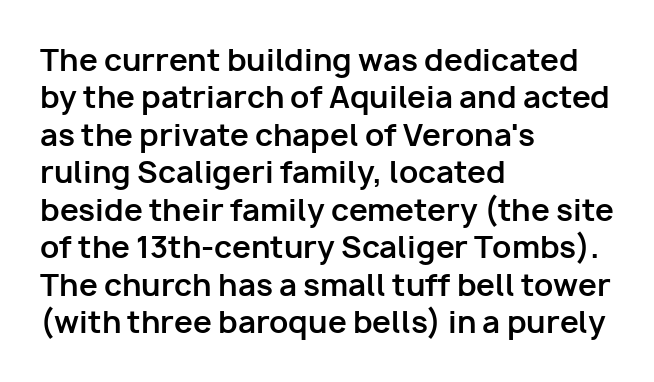
No extra tracking has been applied to these lines. Quick note: not italic, upright. Students, this is bold: see how much ink each stroke carries. Glance below the letters and you will spot only blank space. The passage shown is typed in a proportional face where columns would drift.
